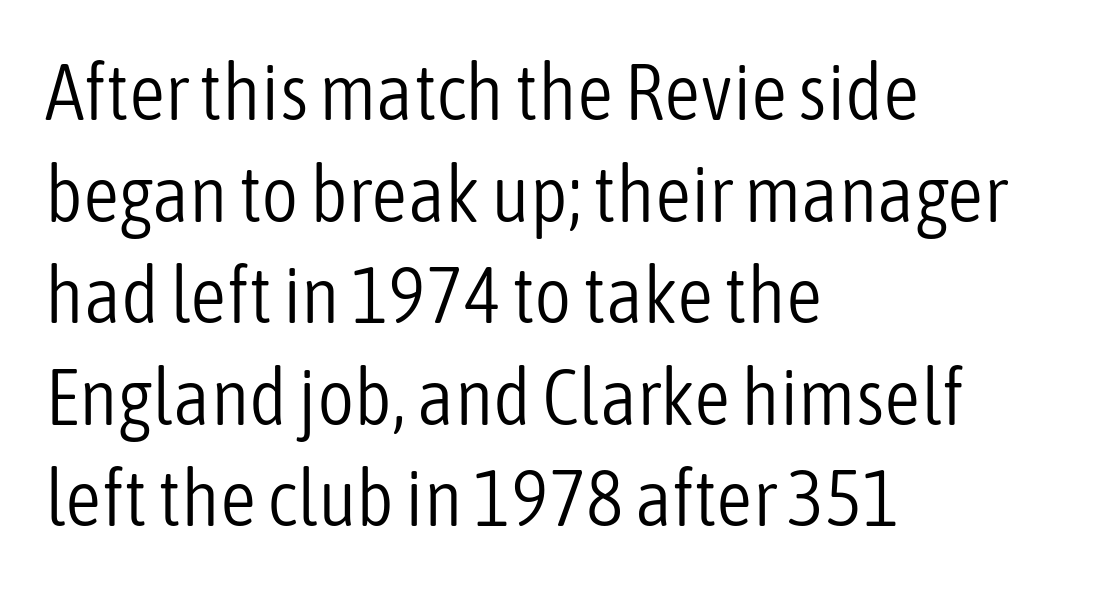
{"serif": "no", "italic": "no", "bold": "no", "weight": "light", "width": "condensed", "stroke_contrast": "low", "x_height": "medium", "monospaced": "no", "underline": "no", "align": "left", "line_spacing": "normal", "line_spacing_ratio": 1.27, "letter_spacing": "normal", "letter_spacing_em": 0.0, "glyph_px": 80}
